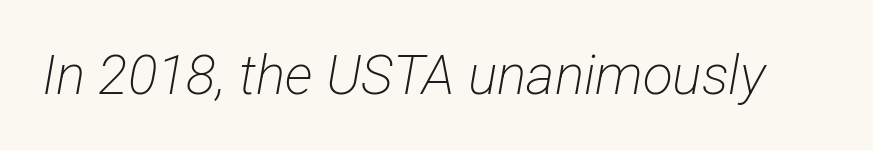
Is this a fixed-width face? No — the glyphs have proportional, varying widths. No letter is thick-stroked: the sample isn't bold. Between one letter and the next there's only the usual sliver of space. Type style note: lacks serifs. Honestly, there is no underline to notice here at all.
